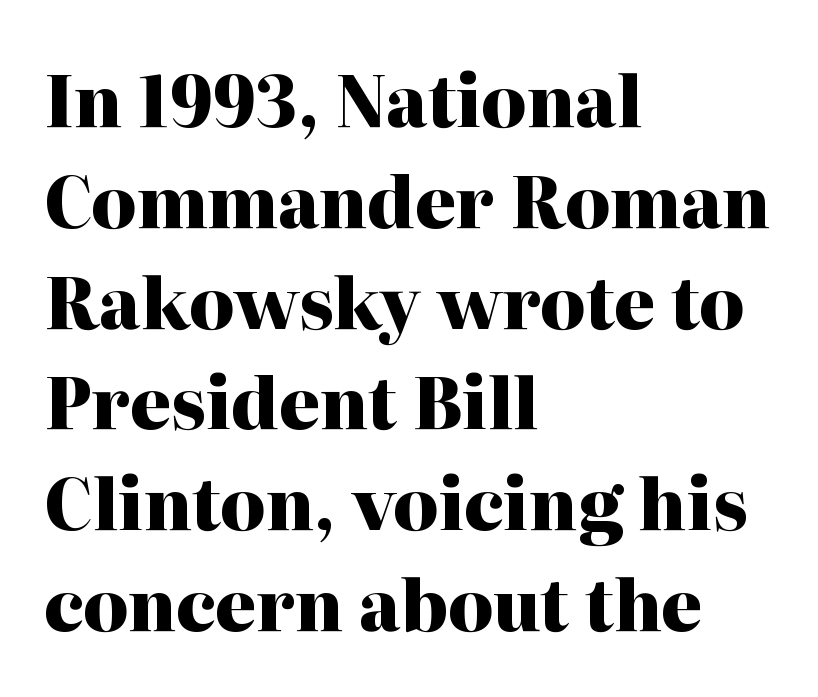
{"serif": "yes", "italic": "no", "bold": "yes", "weight": "heavy", "width": "normal", "stroke_contrast": "high", "x_height": "medium", "monospaced": "no", "underline": "no", "align": "left", "line_spacing": "normal", "line_spacing_ratio": 1.44, "letter_spacing": "normal", "letter_spacing_em": 0.0, "glyph_px": 70}
